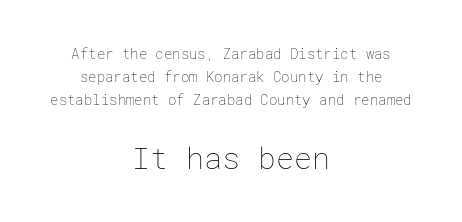
Q: Is the text bold? A: No.
Q: Is the text italic (slanted)? A: No, it is upright.
Q: Is the text underlined? A: No.
Q: How is the paragraph aligned? A: Centered.
Q: Is the spacing between letters normal or unusually wide? A: Normal.
Q: Is the spacing between lines tight, normal or loose? A: Normal.
Q: Which block of text is set in a larger size, the first (top) or the second (bottom)? A: The second (bottom) one.
Q: Width (condensed, normal, or wide)? A: Normal.
Q: Stroke contrast? A: Low.
Q: x-height? A: Medium.
